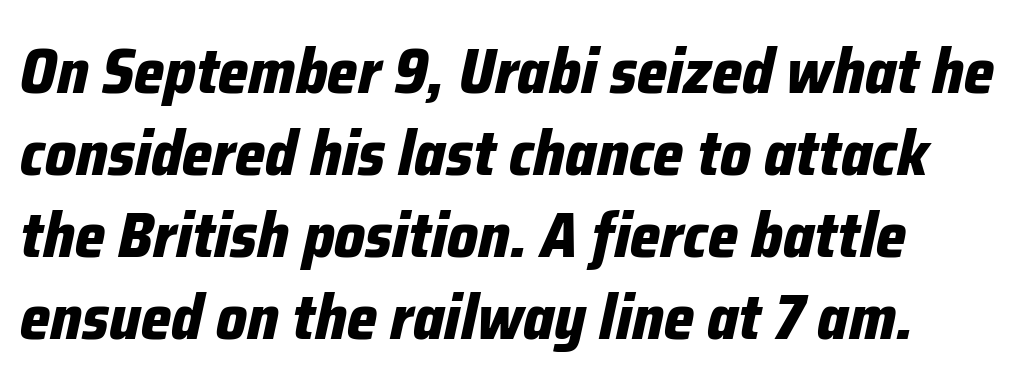
Q: Is the text bold? A: Yes.
Q: Is the text italic (slanted)? A: Yes, it leans right by about 12 degrees.
Q: Is the text underlined? A: No.
Q: Is the spacing between letters normal or unusually wide? A: Normal.
Q: Is the spacing between lines tight, normal or loose? A: Normal.
Q: Width (condensed, normal, or wide)? A: Condensed.
Q: Stroke contrast? A: Low.
Q: x-height? A: Medium.
Q: Monospaced? A: No.
